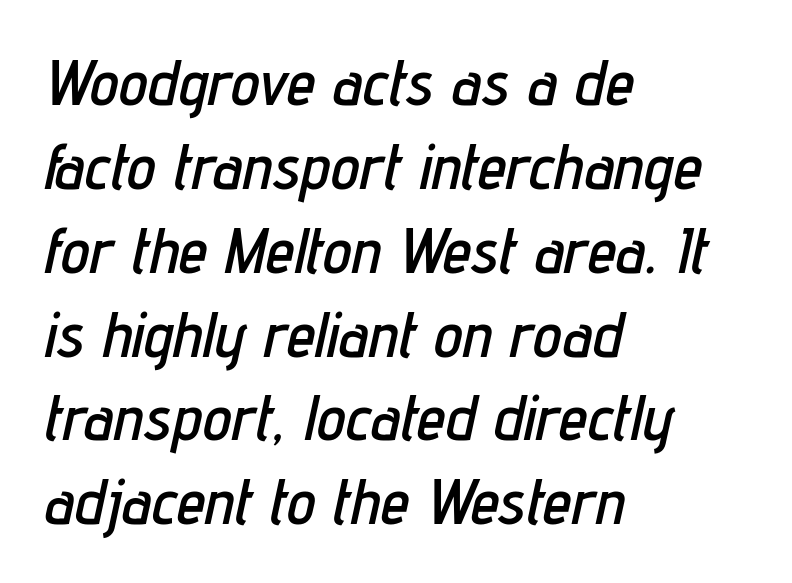
{"italic": "yes", "lean": "right", "slant_degrees": 12, "width": "condensed", "stroke_contrast": "low", "x_height": "medium", "monospaced": "no", "underline": "no", "align": "left", "line_spacing": "normal", "line_spacing_ratio": 1.29, "letter_spacing": "normal", "letter_spacing_em": 0.0, "glyph_px": 65}
